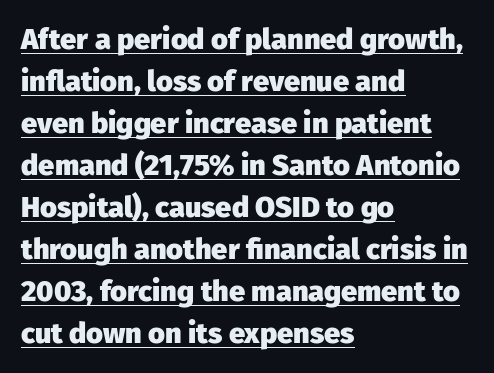
The vertical gap from one line to the next is medium. In terms of weight, the rendering is a true, heavy bold. Underlined type. How are the letters spaced? Ordinarily, with no added tracking. Think of a printed novel: that variable character pitch is what you see here.
